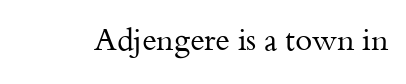
Yep, those are serifs on the letters. Character widths vary here, with narrow letters taking less room than wide ones. The rendering keeps characters at their native spacing. Upright lettering throughout.
